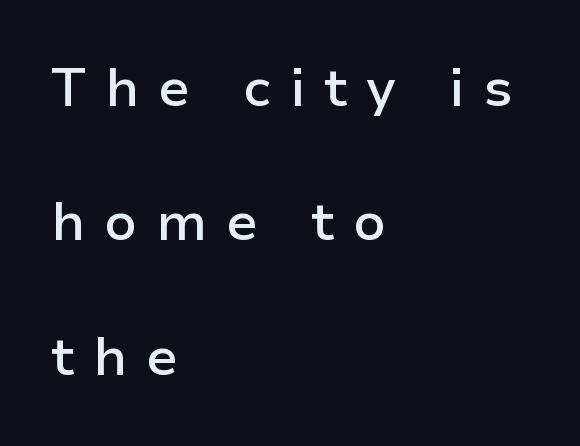
Q: Is the text bold? A: Semi-bold.
Q: Is the text italic (slanted)? A: No, it is upright.
Q: Is the typeface a serif or a sans-serif typeface? A: Sans-serif.
Q: Is the text underlined? A: No.
Q: How is the paragraph aligned? A: Left-aligned.
Q: Is the spacing between letters normal or unusually wide? A: Unusually wide.
Q: Is the spacing between lines tight, normal or loose? A: Loose.
Q: Width (condensed, normal, or wide)? A: Normal.
Q: Stroke contrast? A: Low.
Q: x-height? A: Medium.
Q: Monospaced? A: No.
